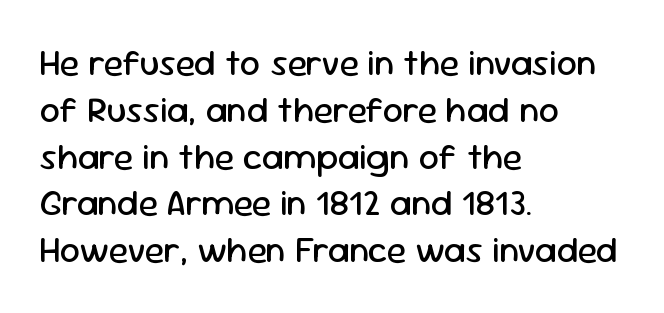
{"serif": "no", "italic": "no", "bold": "no", "weight": "regular", "width": "normal", "stroke_contrast": "low", "x_height": "medium", "monospaced": "no", "underline": "no", "align": "left", "line_spacing": "normal", "line_spacing_ratio": 1.3, "letter_spacing": "normal", "letter_spacing_em": 0.0, "glyph_px": 36}
